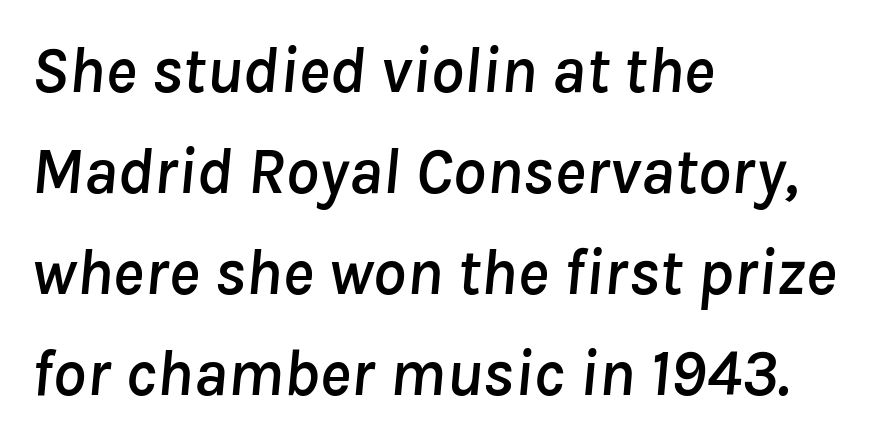
The zone under the glyphs is completely vacant. The rendering keeps characters at their native spacing. Observe the lean: these are italic letterforms. Note the varied advance widths — an 'i' is clearly narrower than an 'm'.
